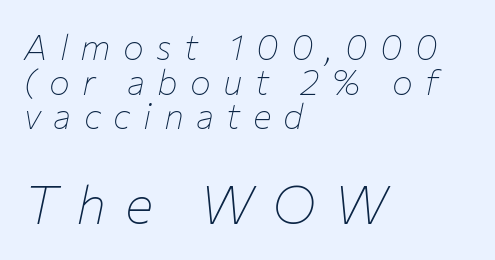
Q: Is the text bold? A: No.
Q: Is the text italic (slanted)? A: Yes, it leans right by about 12 degrees.
Q: Is the text underlined? A: No.
Q: How is the paragraph aligned? A: Left-aligned.
Q: Is the spacing between letters normal or unusually wide? A: Unusually wide.
Q: Is the spacing between lines tight, normal or loose? A: Tight.
Q: Which block of text is set in a larger size, the first (top) or the second (bottom)? A: The second (bottom) one.
Q: Width (condensed, normal, or wide)? A: Normal.
Q: Stroke contrast? A: Low.
Q: x-height? A: Medium.
Q: Monospaced? A: No.
